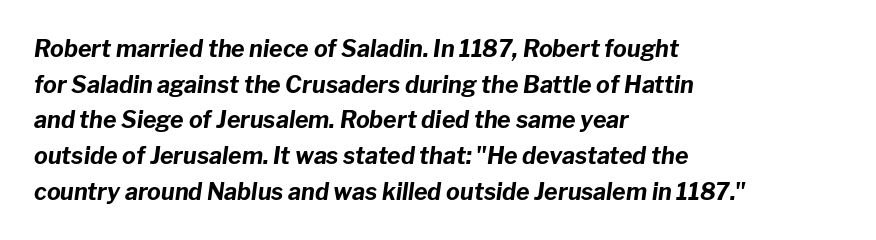
The image shows 23 px bold type, italic (leaning right); set left-aligned, normal line spacing (1.55x), normal letter spacing, not underlined.
